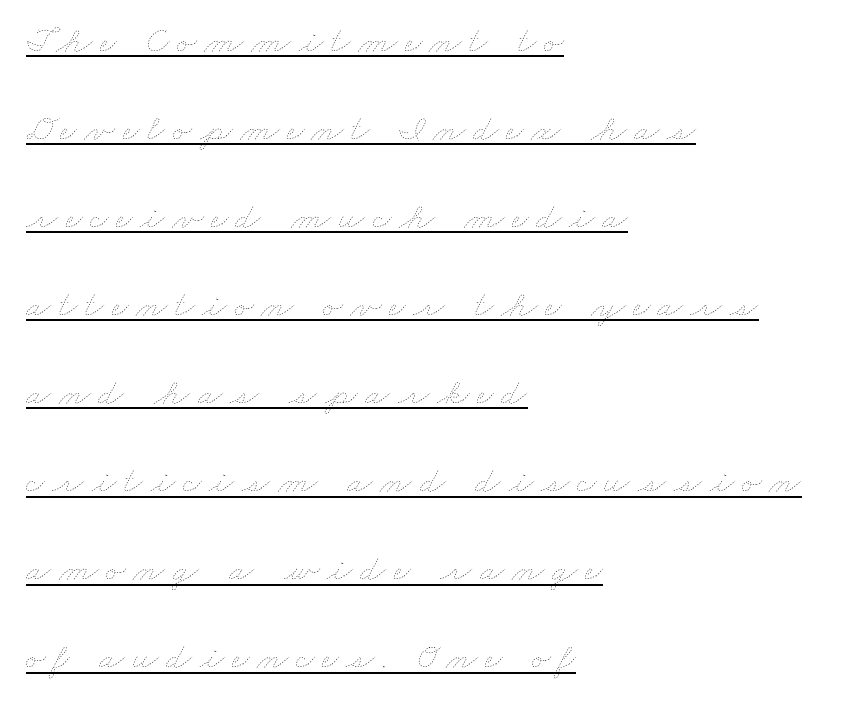
The image shows 37 px thin, wide type; set left-aligned, loose line spacing (2.38x), unusually wide letter spacing (+0.2 em), underlined; low stroke contrast and a small x-height.
